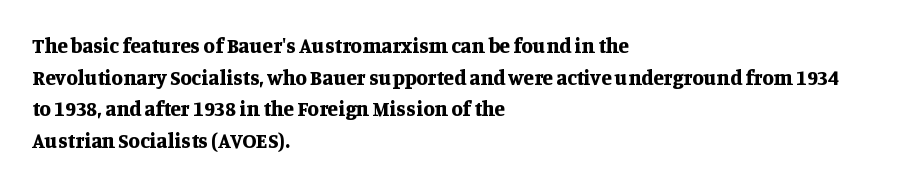
{"italic": "no", "bold": "yes", "underline": "no", "align": "left", "line_spacing": "normal", "line_spacing_ratio": 1.51, "letter_spacing": "normal", "letter_spacing_em": 0.0, "glyph_px": 21}
